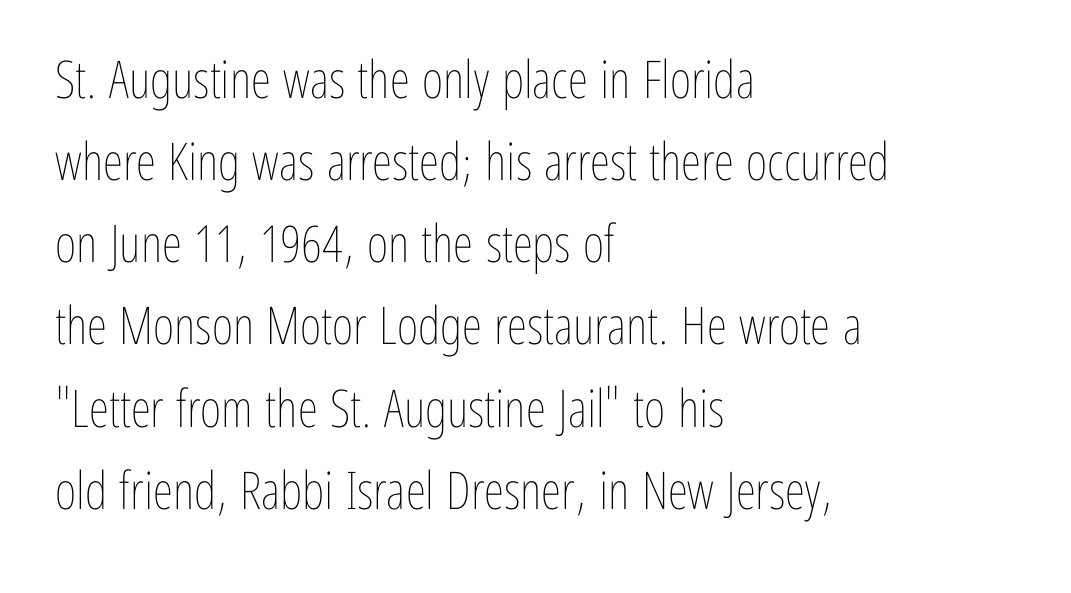
Q: Is the text bold? A: No.
Q: Is the text italic (slanted)? A: No, it is upright.
Q: Is the text underlined? A: No.
Q: How is the paragraph aligned? A: Left-aligned.
Q: Is the spacing between letters normal or unusually wide? A: Normal.
Q: Is the spacing between lines tight, normal or loose? A: Normal.
Q: Width (condensed, normal, or wide)? A: Condensed.
Q: Stroke contrast? A: Low.
Q: x-height? A: Medium.
Q: Monospaced? A: No.
